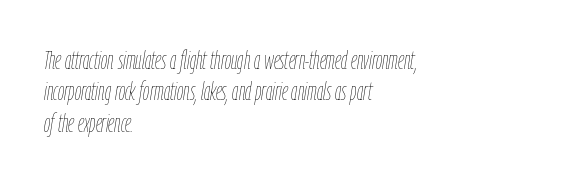
Q: Is the text bold? A: No.
Q: Is the text italic (slanted)? A: Yes, it leans right by about 9 degrees.
Q: Is the text underlined? A: No.
Q: How is the paragraph aligned? A: Left-aligned.
Q: Is the spacing between letters normal or unusually wide? A: Normal.
Q: Is the spacing between lines tight, normal or loose? A: Normal.
